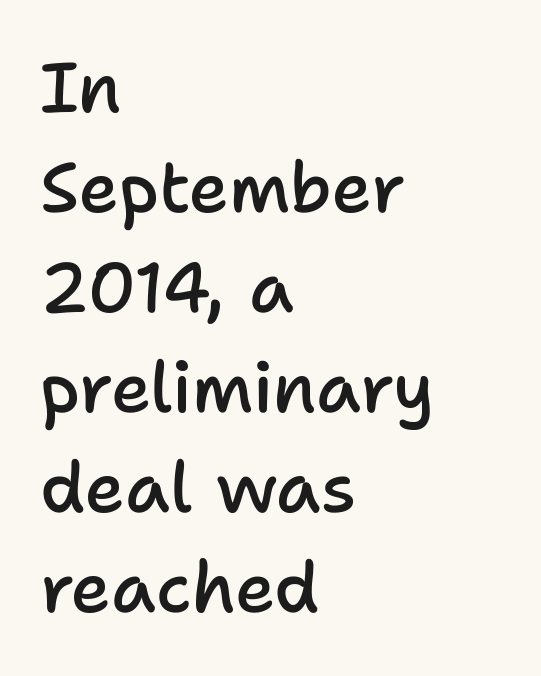
{"serif": "no", "italic": "no", "bold": "semi", "weight": "semibold", "width": "normal", "stroke_contrast": "low", "x_height": "medium", "monospaced": "no", "underline": "no", "align": "left", "line_spacing": "normal", "line_spacing_ratio": 1.43, "letter_spacing": "normal", "letter_spacing_em": 0.0, "glyph_px": 70}
